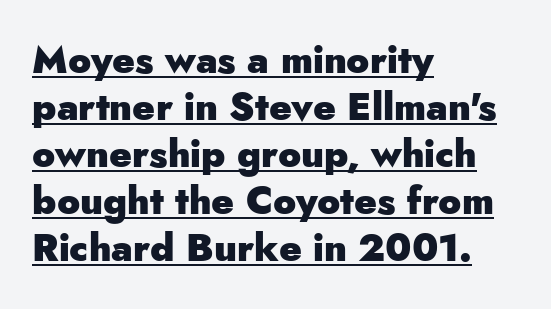
The image shows 38 px heavy sans-serif type, upright; set left-aligned, line spacing 1.24x, normal letter spacing, underlined; low stroke contrast and a small x-height.
